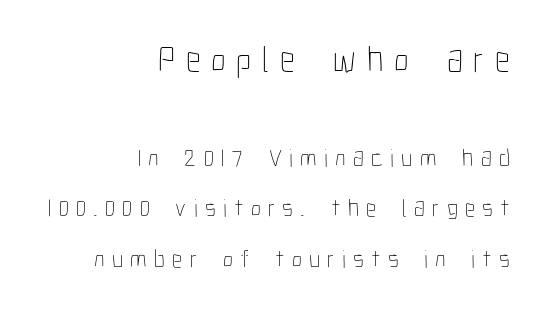
Characters remain perfectly vertical along every line. No letter is thick-stroked: the sample isn't bold. The tracking jumps out immediately: characters are airy and widely separated. This sample trades compactness for vertical openness between lines. Spacing verdict: proportional, widths tailored to each character. Is the lower block the larger one? No — the upper block carries the bigger type.
